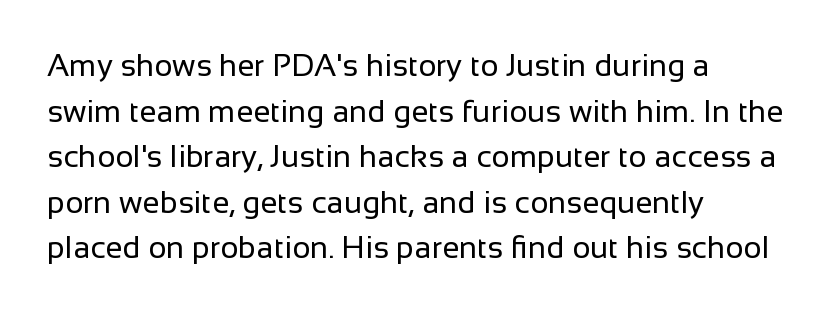
The lines sit at an ordinary, default distance from one another. Typographically, this falls in the sans-serif category. On a weight scale, this lands at 450 or below. Glyph-to-glyph distance matches everyday printed text. Beneath every word, the page is bare. Varying glyph widths throughout — classic text-font behaviour.
